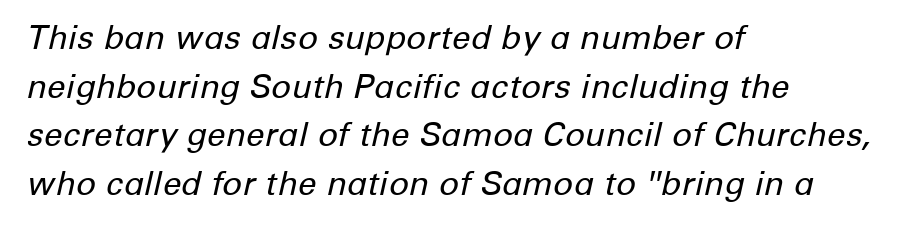
The image shows 33 px regular-weight type, italic (leaning right); set left-aligned, normal line spacing (1.47x), normal letter spacing, not underlined; low stroke contrast and a medium x-height.
